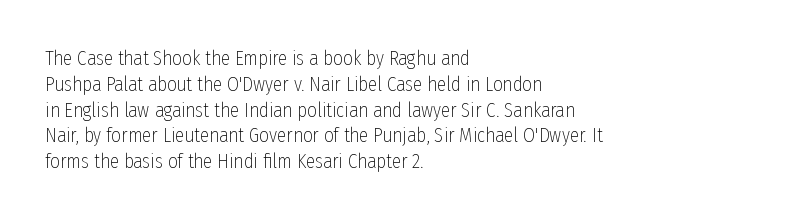
Q: Is the text bold? A: No.
Q: Is the text italic (slanted)? A: No, it is upright.
Q: Is the text underlined? A: No.
Q: How is the paragraph aligned? A: Left-aligned.
Q: Is the spacing between letters normal or unusually wide? A: Normal.
